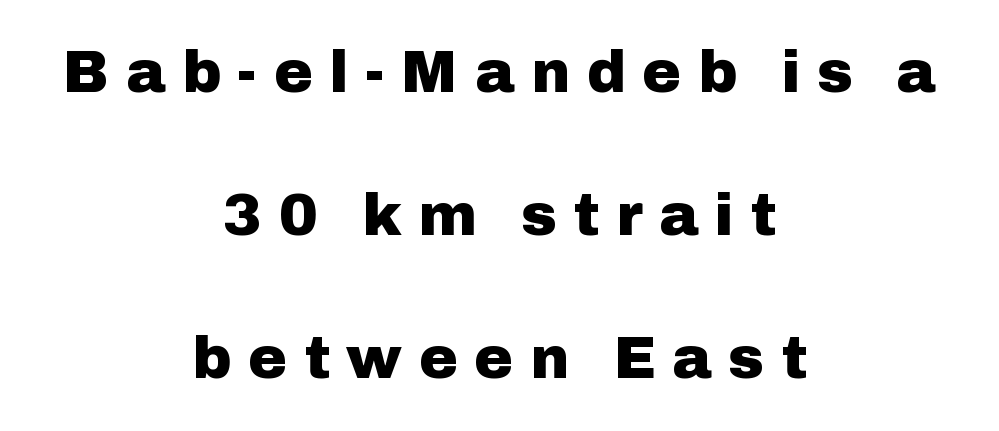
The letters advance in unequal steps, a hallmark of proportional type. Nobody drew a line under any word here. The axis of the letterforms is exactly vertical. Casual observation: everything's sitting right in the middle.
